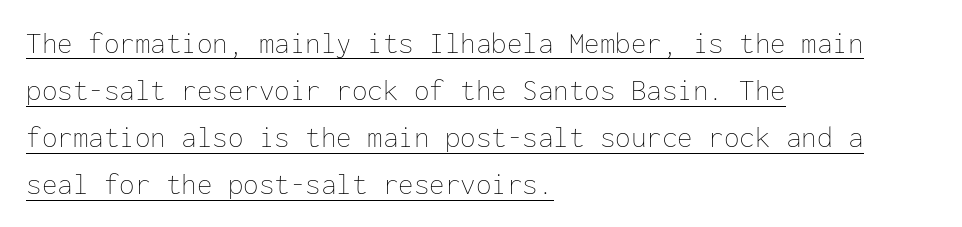
Successive baselines arrive at the customary interval. Caption: multi-line text, flush left, ragged right. Nothing unusual about the tracking: characters are spaced as the font intends. Do the letters lean? They stand straight. Note the uniform advance width — an 'i' takes as much space as an 'm'. Glance below the letters and you will spot a drawn line.
